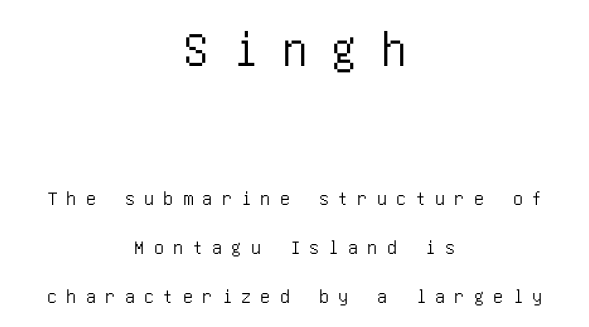
Q: Is the text italic (slanted)? A: No, it is upright.
Q: Is the typeface a serif or a sans-serif typeface? A: Sans-serif.
Q: Is the text underlined? A: No.
Q: How is the paragraph aligned? A: Centered.
Q: Is the spacing between letters normal or unusually wide? A: Unusually wide.
Q: Is the spacing between lines tight, normal or loose? A: Loose.
Q: Which block of text is set in a larger size, the first (top) or the second (bottom)? A: The first (top) one.
Q: Width (condensed, normal, or wide)? A: Condensed.
Q: Stroke contrast? A: Low.
Q: x-height? A: Large.
